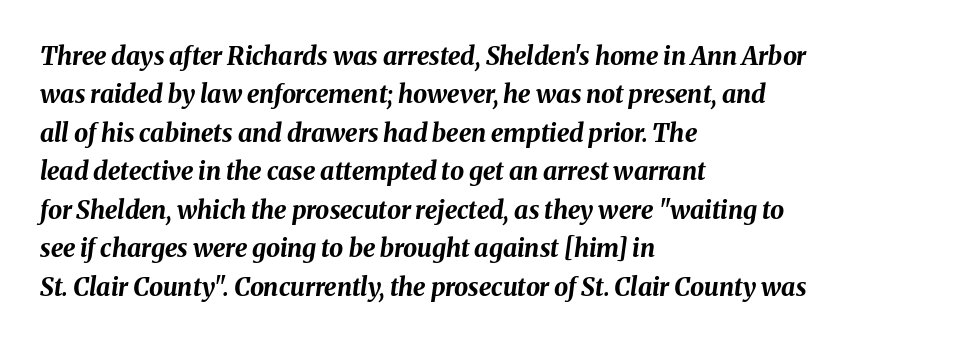
Nobody drew a line under any word here. The glyphs have the mass of a bold cut. The paragraph shown leans on its left margin. Each new line begins a customary step beneath the previous one. Tracking value appears to be zero — textbook default spacing. It's the slanting kind of type.
